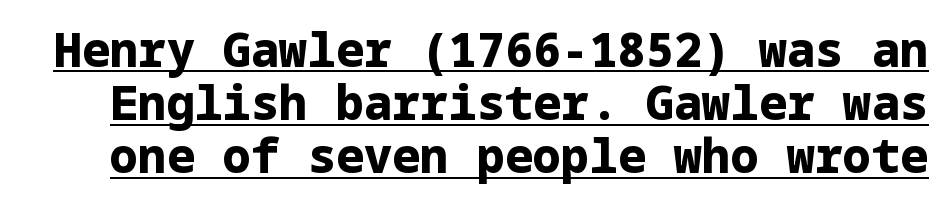
The image shows 47 px bold sans-serif type, upright; set tight line spacing (1.13x), normal letter spacing, underlined; low stroke contrast and a medium x-height.
